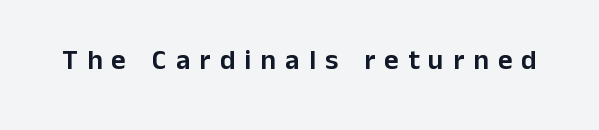
The image shows 28 px sans-serif type, upright; set unusually wide letter spacing (+0.33 em), not underlined; low stroke contrast and a medium x-height.
